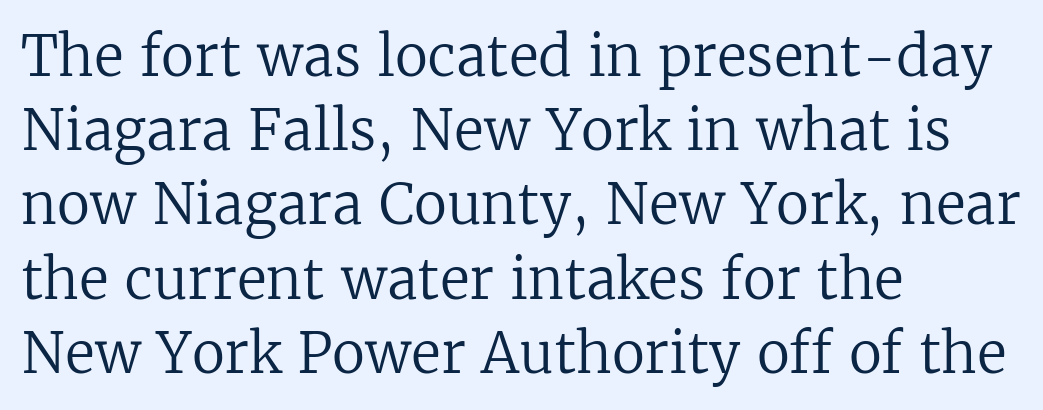
Q: Is the text bold? A: No.
Q: Is the text italic (slanted)? A: No, it is upright.
Q: Is the typeface a serif or a sans-serif typeface? A: Serif.
Q: Is the text underlined? A: No.
Q: How is the paragraph aligned? A: Left-aligned.
Q: Is the spacing between letters normal or unusually wide? A: Normal.
Q: Is the spacing between lines tight, normal or loose? A: Normal.
Q: Width (condensed, normal, or wide)? A: Normal.
Q: Stroke contrast? A: Low.
Q: x-height? A: Medium.
Q: Monospaced? A: No.
